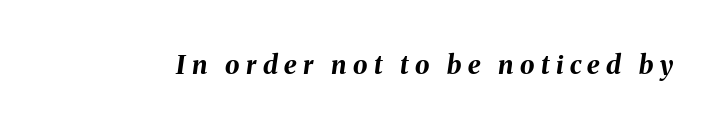
{"italic": "yes", "lean": "right", "slant_degrees": 8, "bold": "yes", "underline": "no", "letter_spacing": "wide", "letter_spacing_em": 0.25, "glyph_px": 26}
